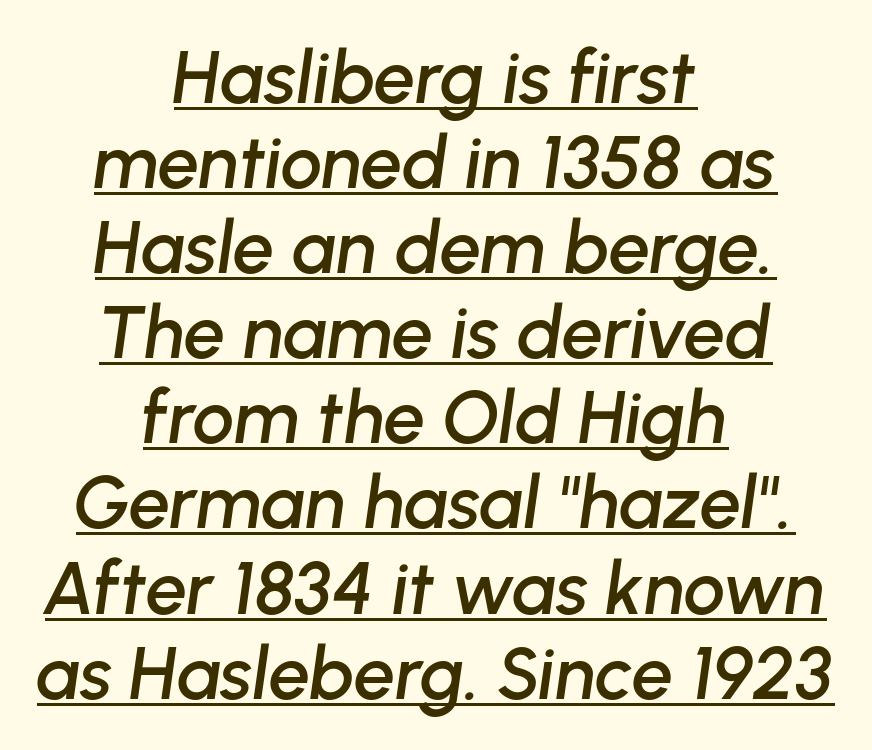
{"italic": "yes", "lean": "right", "slant_degrees": 8, "width": "normal", "stroke_contrast": "low", "x_height": "medium", "monospaced": "no", "underline": "yes", "align": "center", "line_spacing": "tight", "line_spacing_ratio": 1.15, "letter_spacing": "normal", "letter_spacing_em": 0.0, "glyph_px": 74}
